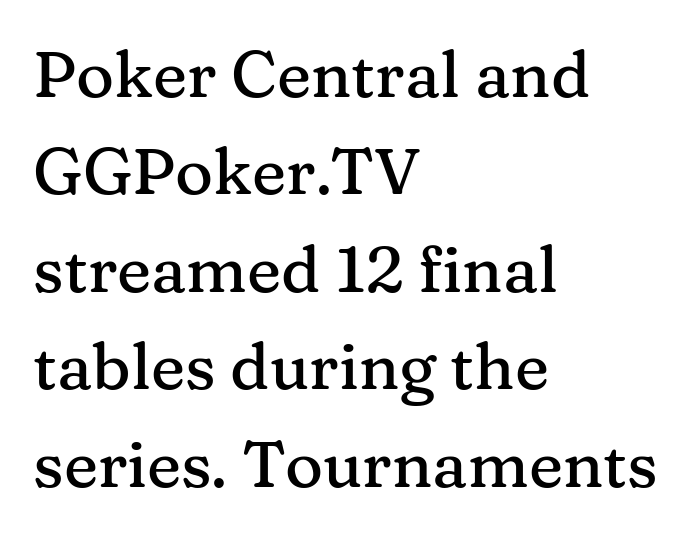
The image shows 65 px serif type, upright; set left-aligned, normal line spacing (1.5x), normal letter spacing, not underlined; medium stroke contrast and a medium x-height.
